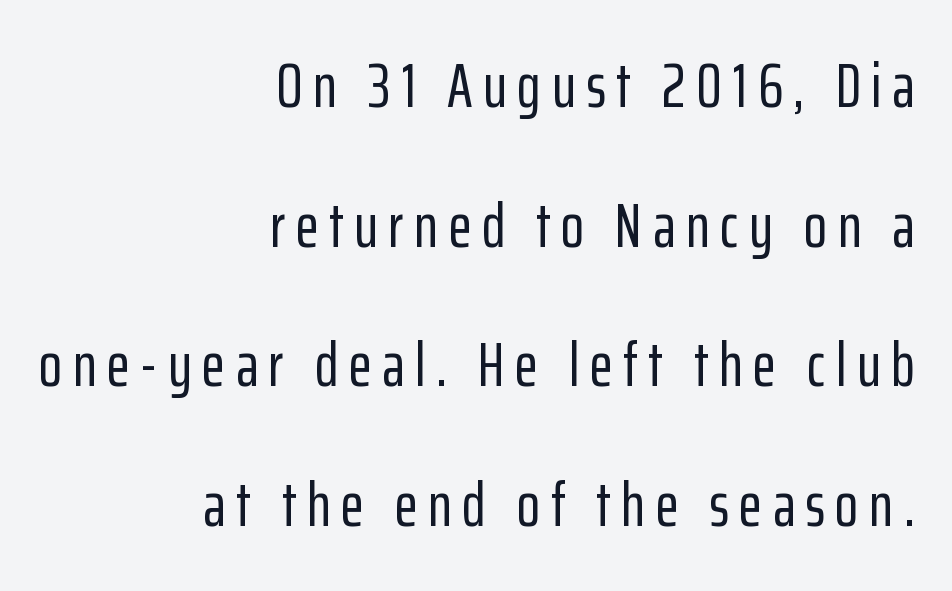
{"serif": "no", "italic": "no", "width": "condensed", "stroke_contrast": "low", "x_height": "medium", "monospaced": "no", "underline": "no", "align": "right", "line_spacing": "loose", "line_spacing_ratio": 2.29, "glyph_px": 61}
